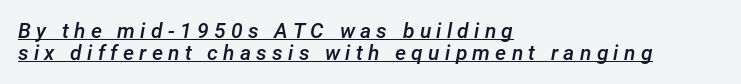
Q: Is the text bold? A: Semi-bold.
Q: Is the text italic (slanted)? A: Yes, it leans right by about 12 degrees.
Q: Is the text underlined? A: Yes.
Q: How is the paragraph aligned? A: Left-aligned.
Q: Is the spacing between letters normal or unusually wide? A: Unusually wide.
Q: Is the spacing between lines tight, normal or loose? A: Tight.
